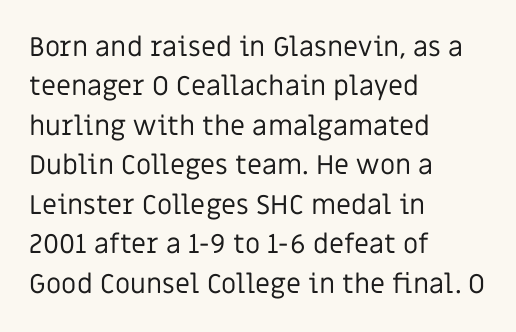
Quick note: not italic, upright. Is the stroke heavy? The answer is a plain regular-or-lighter. The setting favours the left margin, as ordinary paragraphs usually do. Has an underline been added? It has not. Tracking here is standard; glyphs follow each other at the usual distance. Line spacing here is normal.
